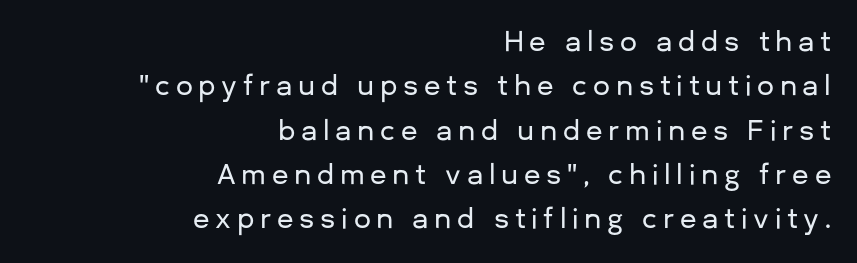
Letters rest on an invisible, unmarked baseline. Every stem runs plumb, perpendicular to the baseline. The paragraph shown leans on its right margin. Substantial extra tracking has been applied to these lines.
